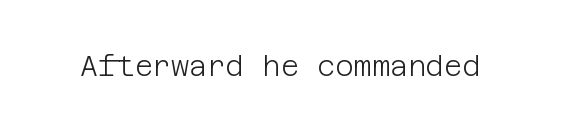
Q: Is the text bold? A: No.
Q: Is the text italic (slanted)? A: No, it is upright.
Q: Is the typeface a serif or a sans-serif typeface? A: Sans-serif.
Q: Is the text underlined? A: No.
Q: Is the spacing between letters normal or unusually wide? A: Normal.
Q: Width (condensed, normal, or wide)? A: Normal.
Q: Stroke contrast? A: Low.
Q: x-height? A: Large.
